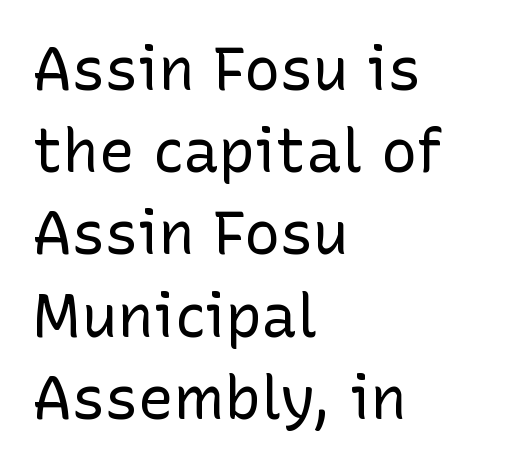
Line beginnings align vertically; line endings do not. I'd call this a sans setting — the letters go barefoot. Caption: face not bold, strokes unweighted. Character widths vary here, with narrow letters taking less room than wide ones.
